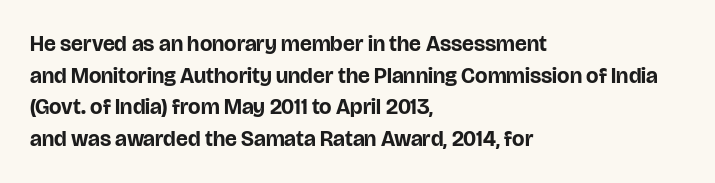
The image shows 22 px bold type, upright; set left-aligned, normal line spacing (1.44x), normal letter spacing, not underlined.
